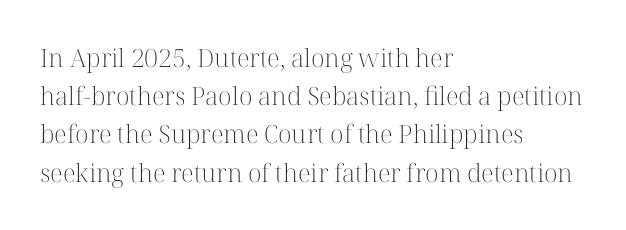
Q: Is the text bold? A: No.
Q: Is the text italic (slanted)? A: No, it is upright.
Q: Is the text underlined? A: No.
Q: How is the paragraph aligned? A: Left-aligned.
Q: Is the spacing between letters normal or unusually wide? A: Normal.
Q: Is the spacing between lines tight, normal or loose? A: Normal.
